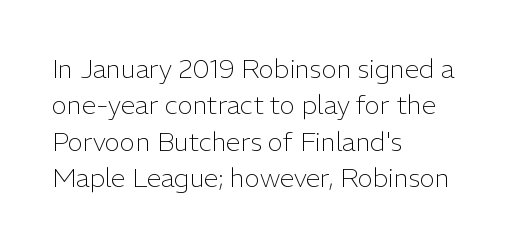
The image shows 26 px text type, upright; set left-aligned, normal line spacing (1.4x), normal letter spacing, not underlined.
